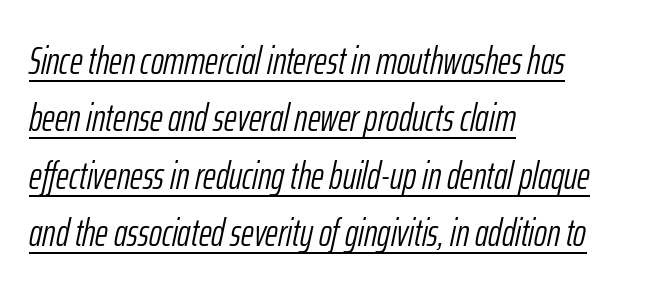
{"italic": "yes", "lean": "right", "slant_degrees": 12, "bold": "no", "weight": "light", "width": "condensed", "stroke_contrast": "low", "x_height": "medium", "monospaced": "no", "underline": "yes", "align": "left", "line_spacing": "normal", "line_spacing_ratio": 1.47, "letter_spacing": "normal", "letter_spacing_em": 0.0, "glyph_px": 39}
